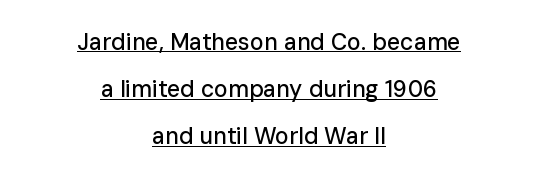
Q: Is the text italic (slanted)? A: No, it is upright.
Q: Is the text underlined? A: Yes.
Q: How is the paragraph aligned? A: Centered.
Q: Is the spacing between letters normal or unusually wide? A: Normal.
Q: Is the spacing between lines tight, normal or loose? A: Loose.
